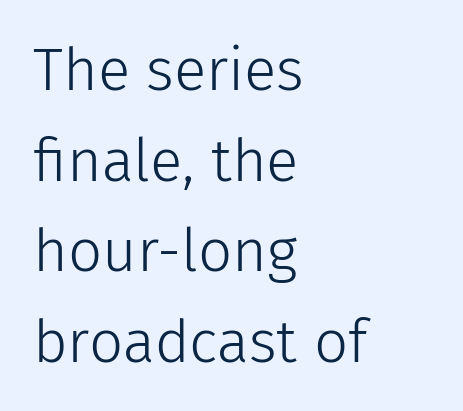
Q: Is the text bold? A: No.
Q: Is the text italic (slanted)? A: No, it is upright.
Q: Is the typeface a serif or a sans-serif typeface? A: Sans-serif.
Q: Is the text underlined? A: No.
Q: How is the paragraph aligned? A: Left-aligned.
Q: Is the spacing between letters normal or unusually wide? A: Normal.
Q: Is the spacing between lines tight, normal or loose? A: Normal.
Q: Width (condensed, normal, or wide)? A: Normal.
Q: Stroke contrast? A: Low.
Q: x-height? A: Medium.
Q: Monospaced? A: No.
